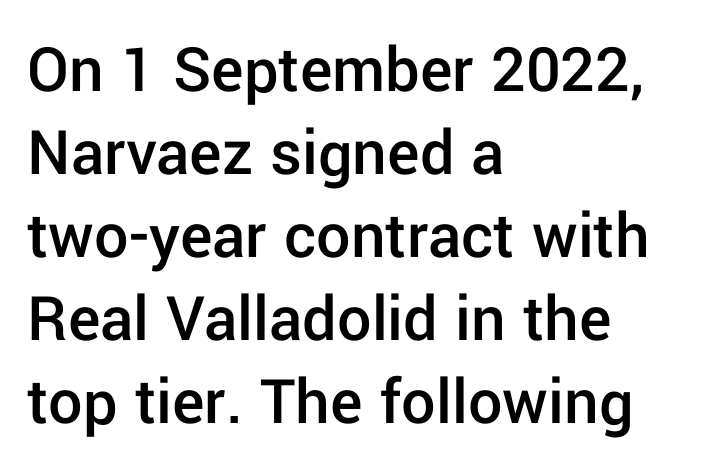
Q: Is the text bold? A: Semi-bold.
Q: Is the text italic (slanted)? A: No, it is upright.
Q: Is the typeface a serif or a sans-serif typeface? A: Sans-serif.
Q: Is the text underlined? A: No.
Q: How is the paragraph aligned? A: Left-aligned.
Q: Is the spacing between letters normal or unusually wide? A: Normal.
Q: Width (condensed, normal, or wide)? A: Normal.
Q: Stroke contrast? A: Low.
Q: x-height? A: Medium.
Q: Monospaced? A: No.
